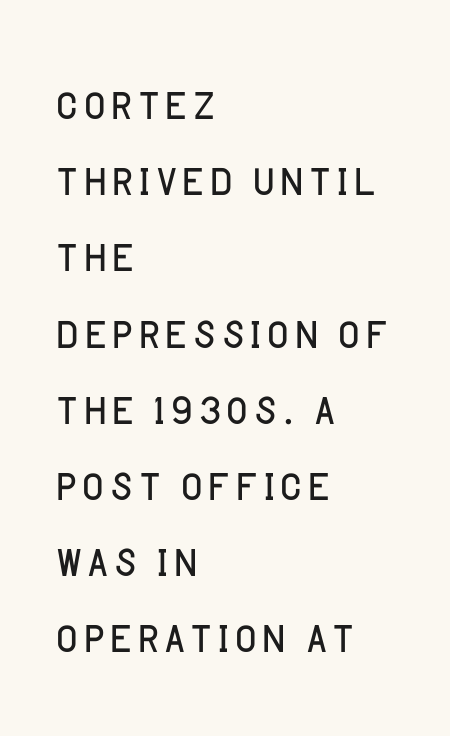
Q: Is the text bold? A: No.
Q: Is the text italic (slanted)? A: No, it is upright.
Q: Is the typeface a serif or a sans-serif typeface? A: Sans-serif.
Q: Is the text underlined? A: No.
Q: How is the paragraph aligned? A: Left-aligned.
Q: Is the spacing between letters normal or unusually wide? A: Normal.
Q: Is the spacing between lines tight, normal or loose? A: Normal.
Q: Width (condensed, normal, or wide)? A: Normal.
Q: Stroke contrast? A: Low.
Q: x-height? A: Large.
Q: Monospaced? A: No.
